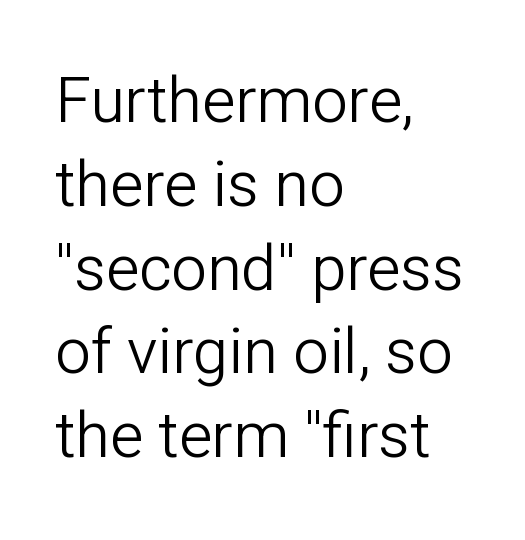
{"serif": "no", "italic": "no", "bold": "no", "weight": "light", "width": "normal", "stroke_contrast": "low", "x_height": "medium", "monospaced": "no", "underline": "no", "align": "left", "line_spacing": "normal", "line_spacing_ratio": 1.33, "letter_spacing": "normal", "letter_spacing_em": 0.0, "glyph_px": 63}
